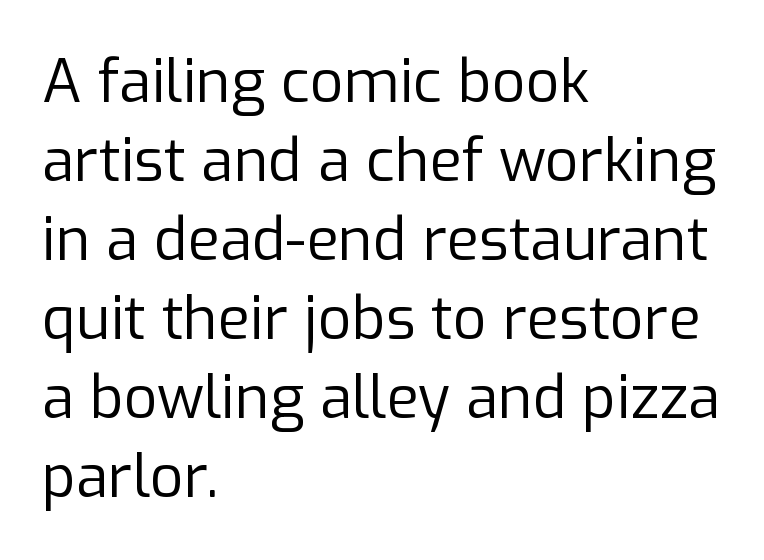
Q: Is the text bold? A: No.
Q: Is the text italic (slanted)? A: No, it is upright.
Q: Is the typeface a serif or a sans-serif typeface? A: Sans-serif.
Q: Is the text underlined? A: No.
Q: How is the paragraph aligned? A: Left-aligned.
Q: Is the spacing between letters normal or unusually wide? A: Normal.
Q: Is the spacing between lines tight, normal or loose? A: Normal.
Q: Width (condensed, normal, or wide)? A: Normal.
Q: Stroke contrast? A: Low.
Q: x-height? A: Medium.
Q: Monospaced? A: No.
